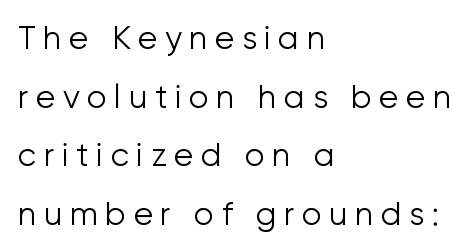
{"serif": "no", "italic": "no", "bold": "no", "weight": "light", "width": "normal", "stroke_contrast": "low", "x_height": "medium", "monospaced": "no", "underline": "no", "align": "left", "line_spacing_ratio": 1.83, "letter_spacing": "wide", "letter_spacing_em": 0.23, "glyph_px": 32}
